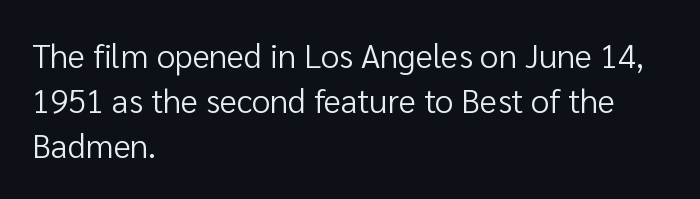
Q: Is the text bold? A: No.
Q: Is the text italic (slanted)? A: No, it is upright.
Q: Is the typeface a serif or a sans-serif typeface? A: Sans-serif.
Q: Is the text underlined? A: No.
Q: How is the paragraph aligned? A: Left-aligned.
Q: Is the spacing between letters normal or unusually wide? A: Normal.
Q: Is the spacing between lines tight, normal or loose? A: Normal.
Q: Width (condensed, normal, or wide)? A: Normal.
Q: Stroke contrast? A: Low.
Q: x-height? A: Medium.
Q: Monospaced? A: No.
